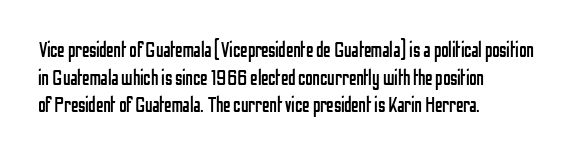
{"italic": "no", "bold": "no", "underline": "no", "align": "left", "line_spacing": "normal", "line_spacing_ratio": 1.32, "letter_spacing": "normal", "letter_spacing_em": 0.0, "glyph_px": 21}
